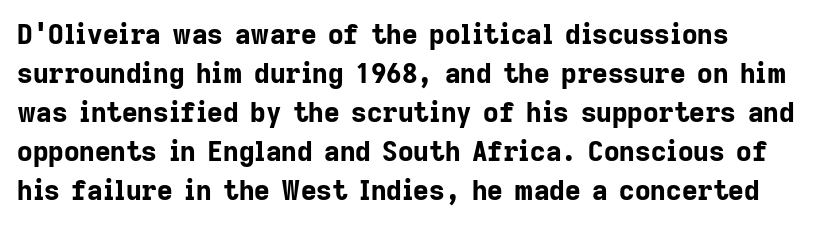
Q: Is the text bold? A: Yes.
Q: Is the text italic (slanted)? A: No, it is upright.
Q: Is the text underlined? A: No.
Q: How is the paragraph aligned? A: Left-aligned.
Q: Is the spacing between letters normal or unusually wide? A: Normal.
Q: Is the spacing between lines tight, normal or loose? A: Normal.
